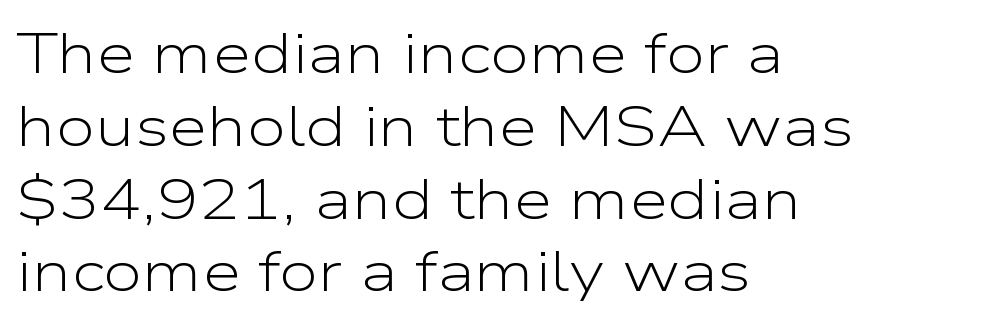
{"serif": "no", "italic": "no", "bold": "no", "weight": "light", "width": "wide", "stroke_contrast": "low", "x_height": "medium", "monospaced": "no", "underline": "no", "align": "left", "line_spacing": "normal", "line_spacing_ratio": 1.3, "letter_spacing": "normal", "letter_spacing_em": 0.0, "glyph_px": 56}
